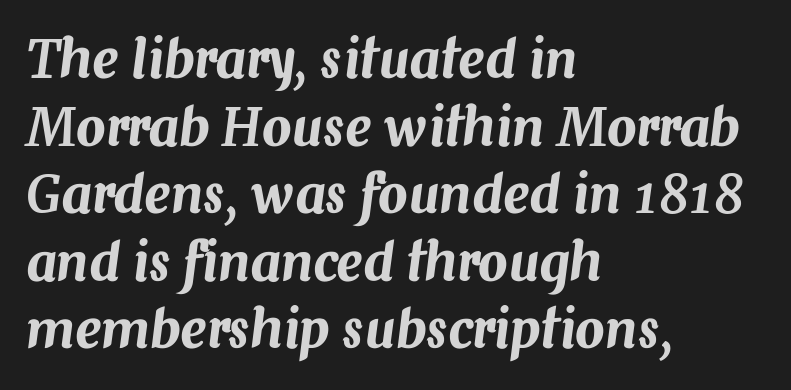
The image shows 52 px text type, italic (leaning right); set left-aligned, normal line spacing (1.3x), normal letter spacing, not underlined; medium stroke contrast and a medium x-height.
